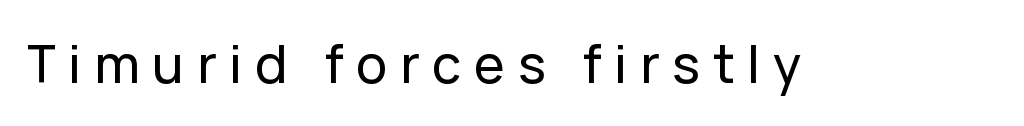
The image shows 52 px sans-serif type, upright; set unusually wide letter spacing (+0.25 em), not underlined; low stroke contrast and a medium x-height.
